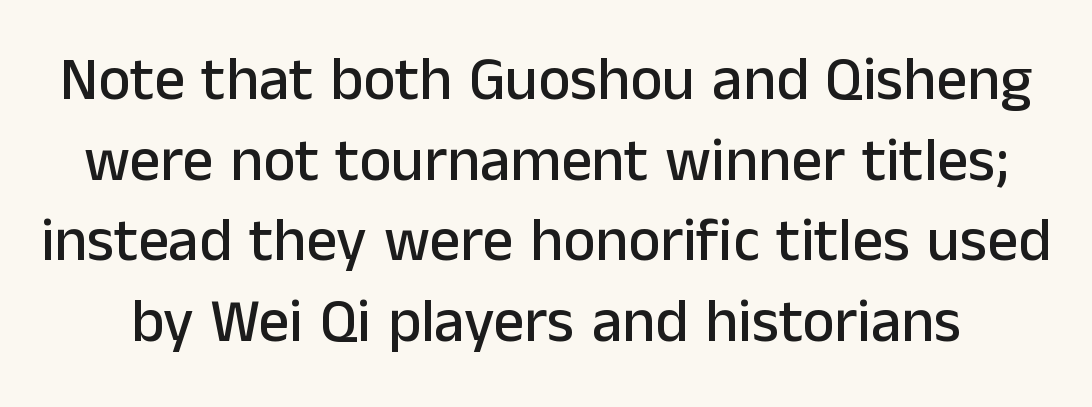
Q: Is the text italic (slanted)? A: No, it is upright.
Q: Is the typeface a serif or a sans-serif typeface? A: Sans-serif.
Q: Is the text underlined? A: No.
Q: Is the spacing between letters normal or unusually wide? A: Normal.
Q: Is the spacing between lines tight, normal or loose? A: Normal.
Q: Width (condensed, normal, or wide)? A: Normal.
Q: Stroke contrast? A: Low.
Q: x-height? A: Medium.
Q: Monospaced? A: No.
